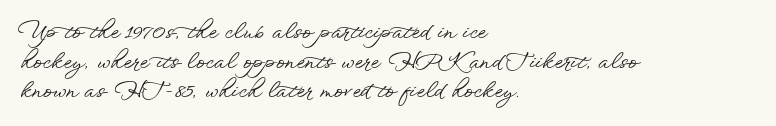
Caption: standard tracking, unaltered. Only glyphs here, with clear space below each row. The line-height multiplier appears to be the usual default. A student would call this left alignment; a typographer would say flush left, rag right.
